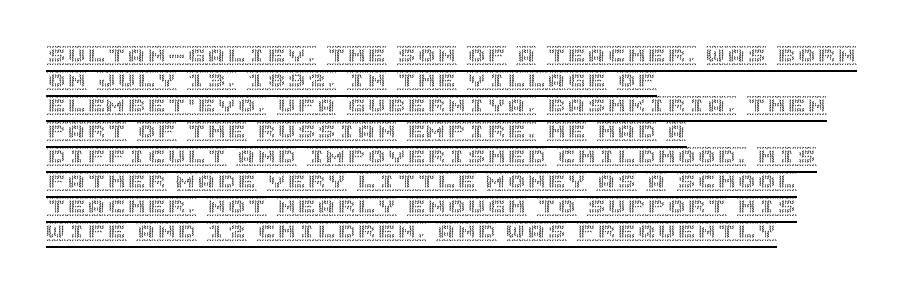
The image shows 20 px text type, upright; set left-aligned, normal line spacing (1.26x), normal letter spacing, underlined.
